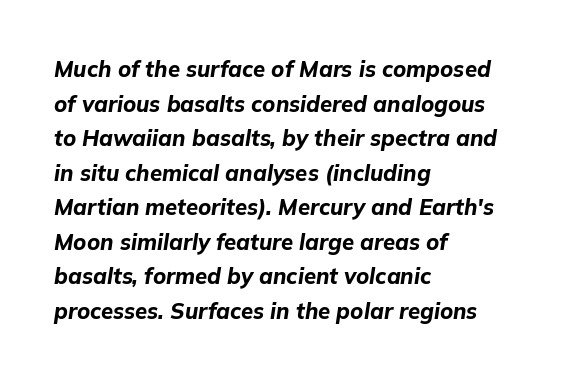
Q: Is the text bold? A: Yes.
Q: Is the text italic (slanted)? A: Yes, it leans right by about 9 degrees.
Q: Is the text underlined? A: No.
Q: How is the paragraph aligned? A: Left-aligned.
Q: Is the spacing between letters normal or unusually wide? A: Normal.
Q: Is the spacing between lines tight, normal or loose? A: Normal.
